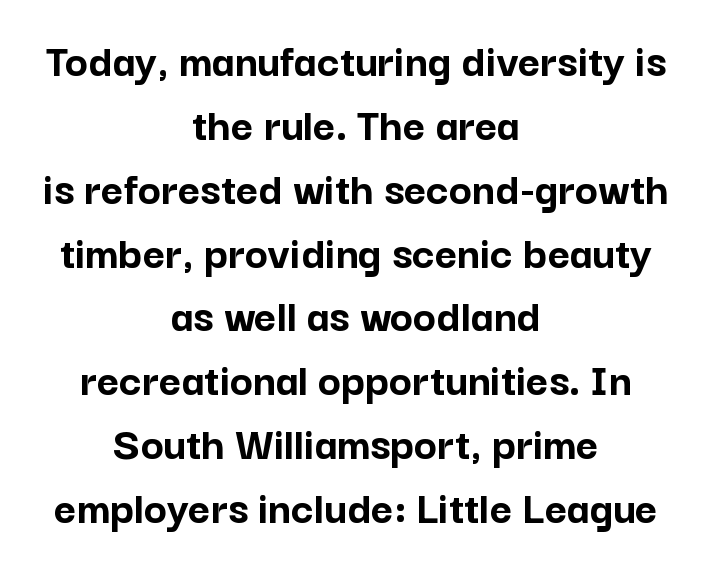
{"serif": "no", "italic": "no", "bold": "yes", "weight": "semibold", "width": "normal", "stroke_contrast": "low", "x_height": "medium", "monospaced": "no", "underline": "no", "align": "center", "line_spacing": "normal", "line_spacing_ratio": 1.33, "letter_spacing": "normal", "letter_spacing_em": 0.0, "glyph_px": 48}
